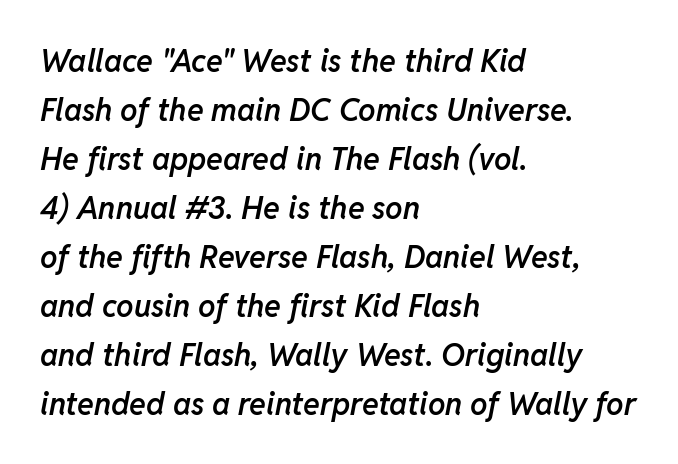
Tall strokes in this sample are angled rather than plumb. Horizontal bands of white between lines are of average thickness. The strokes are fattened partway — semibold, not bold. The passage shown is typed in a proportional face where columns would drift. The rendering keeps characters at their native spacing. Visually the block forms a straight wall on the left and a jagged coastline on the right.
